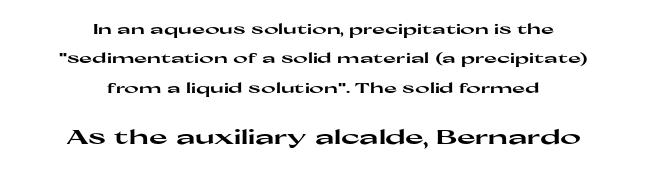
{"italic": "no", "bold": "yes", "underline": "no", "align": "center", "line_spacing": "loose", "line_spacing_ratio": 2.1, "letter_spacing": "normal", "letter_spacing_em": 0.0, "larger_block": "second", "size_ratio": 1.43, "glyph_px": 20}
